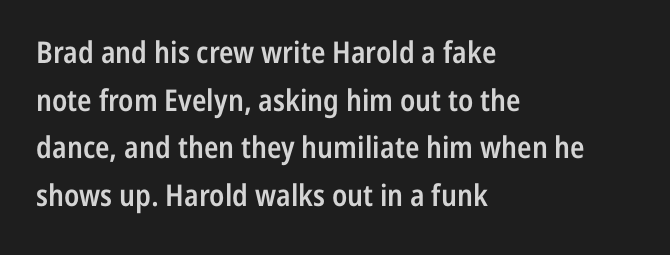
The letters advance in unequal steps, a hallmark of proportional type. Leading: standard. I'd describe the lettering as semibold — firm but not a full bold. The letters carry no serifs — their stems end cleanly without finishing strokes. Does the copy run flush right? No — it runs flush left.
